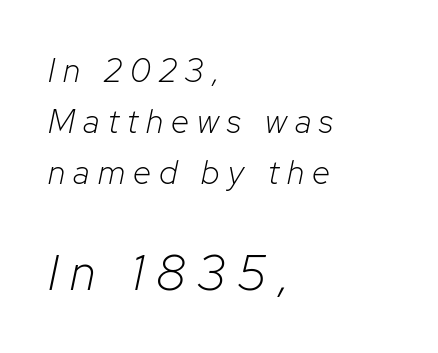
{"italic": "yes", "lean": "right", "slant_degrees": 12, "bold": "no", "weight": "light", "width": "normal", "stroke_contrast": "low", "x_height": "medium", "monospaced": "no", "underline": "no", "align": "left", "line_spacing": "normal", "line_spacing_ratio": 1.54, "letter_spacing": "wide", "letter_spacing_em": 0.25, "larger_block": "second", "size_ratio": 1.48, "glyph_px": 49}
